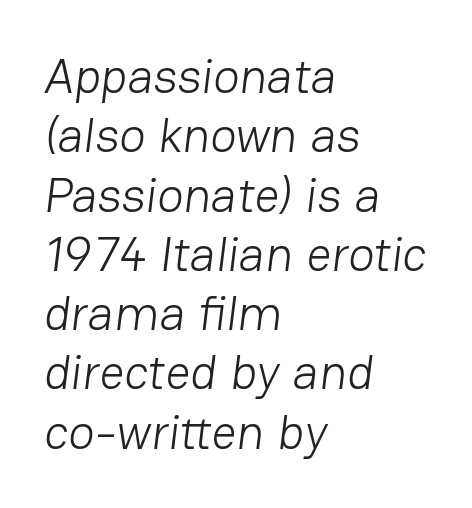
The image shows 49 px light sans-serif type; set left-aligned, line spacing 1.21x, normal letter spacing, not underlined; low stroke contrast and a medium x-height.
